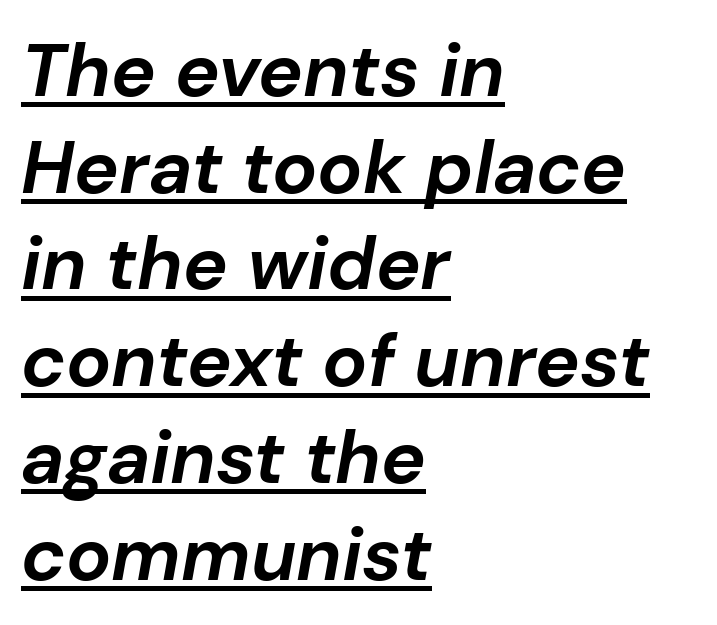
These lines are rendered in a variable-pitch font. The tracking reads as untouched default to a designer's eye. The letters are bold, with thick, heavy strokes. Emphasis is given by a line drawn under the lettering. Slant detected: the letters are inclined.
